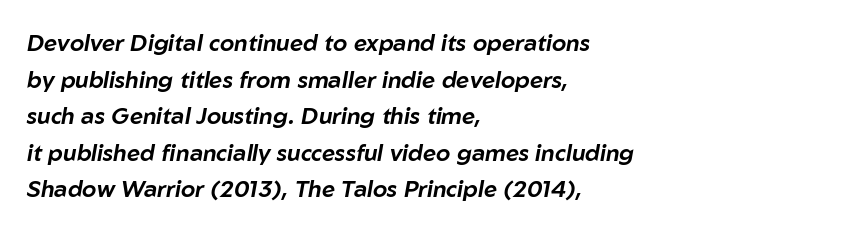
The image shows 23 px text type, italic (leaning right); set left-aligned, normal line spacing (1.59x), normal letter spacing, not underlined.
